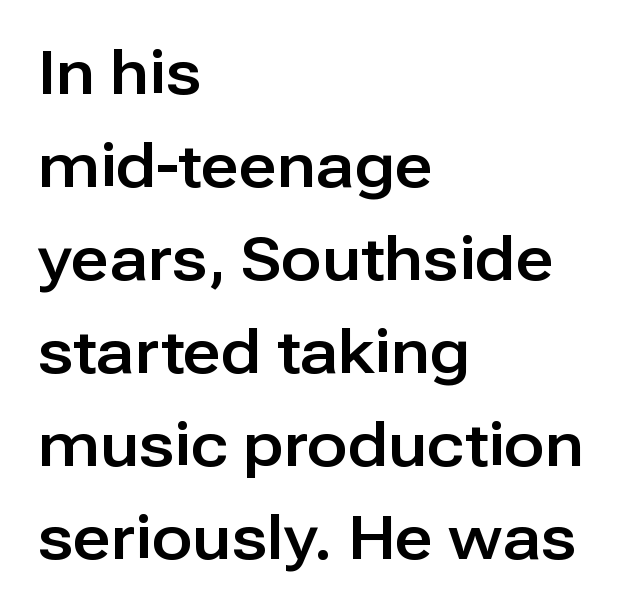
The image shows 60 px sans-serif type, upright; set left-aligned, normal line spacing (1.55x), normal letter spacing, not underlined; low stroke contrast and a medium x-height.
